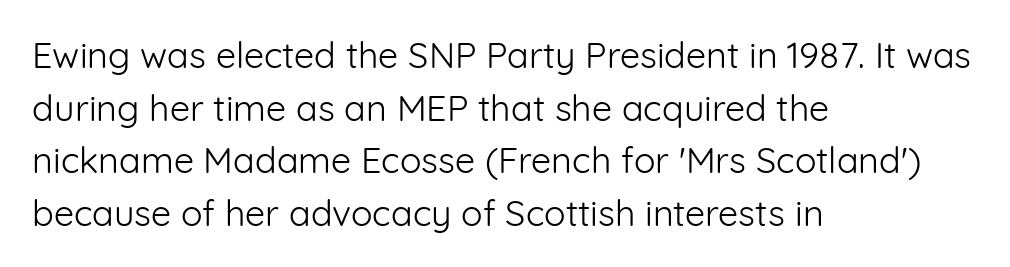
Q: Is the text bold? A: No.
Q: Is the text italic (slanted)? A: No, it is upright.
Q: Is the typeface a serif or a sans-serif typeface? A: Sans-serif.
Q: Is the text underlined? A: No.
Q: How is the paragraph aligned? A: Left-aligned.
Q: Is the spacing between letters normal or unusually wide? A: Normal.
Q: Is the spacing between lines tight, normal or loose? A: Normal.
Q: Width (condensed, normal, or wide)? A: Normal.
Q: Stroke contrast? A: Low.
Q: x-height? A: Medium.
Q: Monospaced? A: No.
